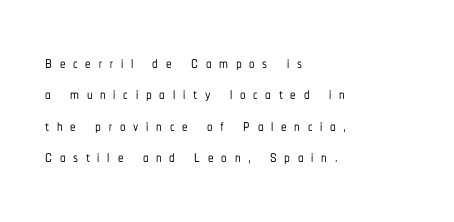
The image shows 22 px text type, upright; set left-aligned, normal line spacing (1.43x), unusually wide letter spacing (+0.35 em), not underlined.
